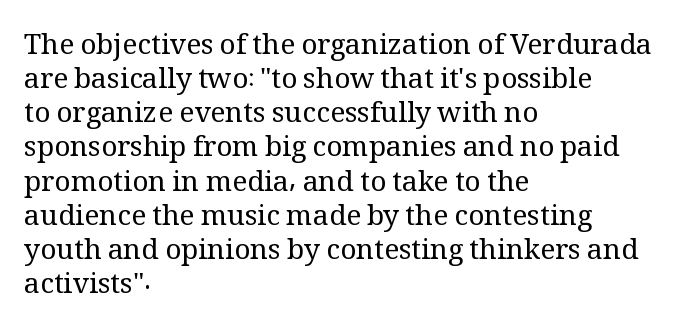
The image shows 28 px regular-weight serif type, upright; set left-aligned, line spacing 1.22x, normal letter spacing, not underlined; medium stroke contrast and a medium x-height.
